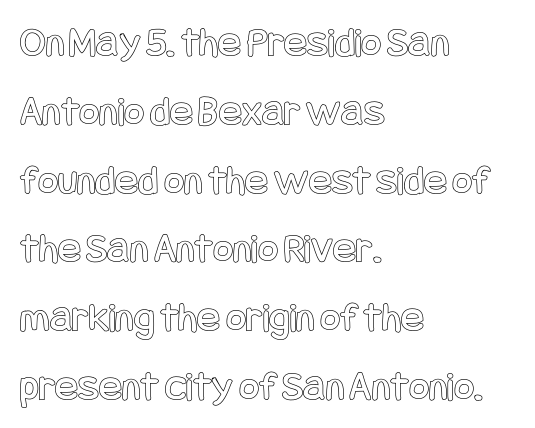
Q: Is the text italic (slanted)? A: No, it is upright.
Q: Is the text underlined? A: No.
Q: How is the paragraph aligned? A: Left-aligned.
Q: Is the spacing between letters normal or unusually wide? A: Normal.
Q: Is the spacing between lines tight, normal or loose? A: Normal.
Q: Width (condensed, normal, or wide)? A: Condensed.
Q: x-height? A: Large.
